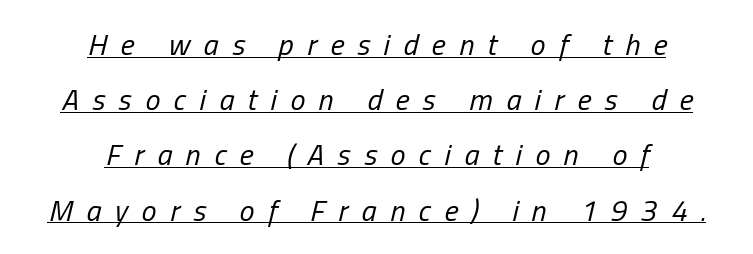
Q: Is the text bold? A: No.
Q: Is the text italic (slanted)? A: Yes, it leans right by about 13 degrees.
Q: Is the text underlined? A: Yes.
Q: How is the paragraph aligned? A: Centered.
Q: Is the spacing between letters normal or unusually wide? A: Unusually wide.
Q: Width (condensed, normal, or wide)? A: Condensed.
Q: Stroke contrast? A: Low.
Q: x-height? A: Medium.
Q: Monospaced? A: No.
